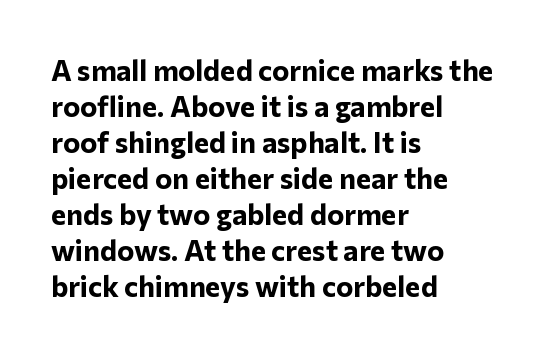
Heavy, bold letterforms. The typography opts for an upright posture over an oblique one. Words float on clear page, feet unadorned. Nope, no serifs anywhere on these letters. The tracking reads as untouched default to a designer's eye.
